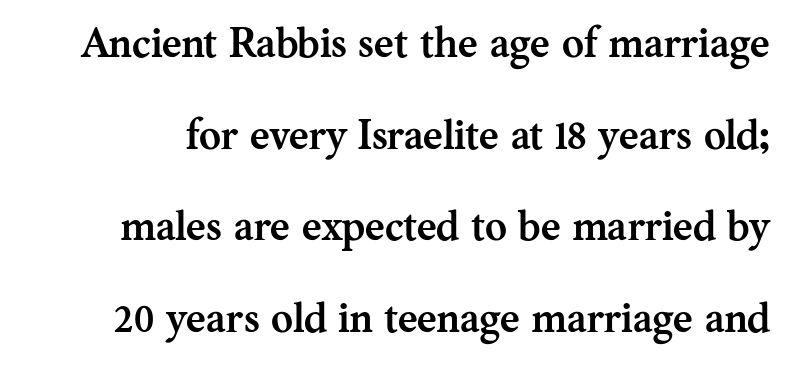
Q: Is the text bold? A: Yes.
Q: Is the text italic (slanted)? A: No, it is upright.
Q: Is the typeface a serif or a sans-serif typeface? A: Serif.
Q: Is the text underlined? A: No.
Q: Is the spacing between letters normal or unusually wide? A: Normal.
Q: Is the spacing between lines tight, normal or loose? A: Loose.
Q: Width (condensed, normal, or wide)? A: Normal.
Q: Stroke contrast? A: Medium.
Q: x-height? A: Medium.
Q: Monospaced? A: No.
